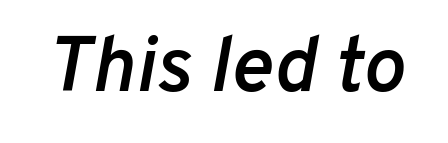
The image shows 79 px semibold type, italic (leaning right); set normal letter spacing, not underlined; low stroke contrast and a medium x-height.
